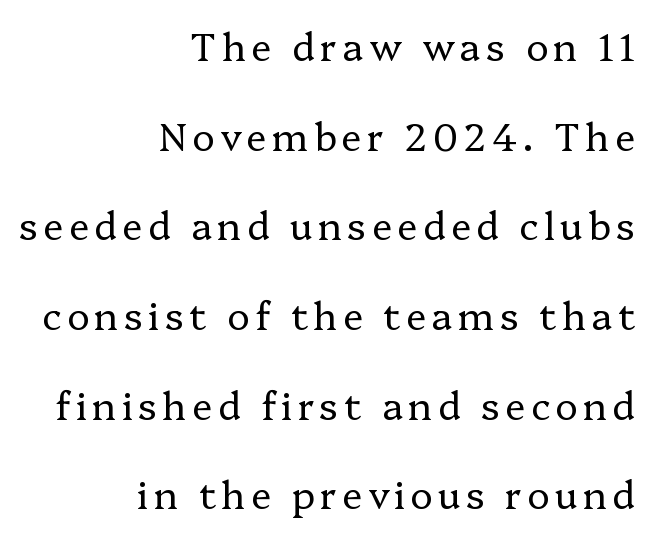
Underlining? Definitely not there. Is there much room between lines? Yes — plenty of vertical air separates them. You could not count columns in this text — the font is proportionally spaced. The paragraph shown leans on its right margin. Letterform terminals end in serifs throughout the passage. Ink coverage per letter is moderate at most.
